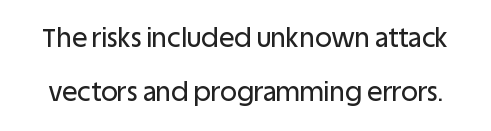
Q: Is the text italic (slanted)? A: No, it is upright.
Q: Is the text underlined? A: No.
Q: Is the spacing between letters normal or unusually wide? A: Normal.
Q: Is the spacing between lines tight, normal or loose? A: Loose.
